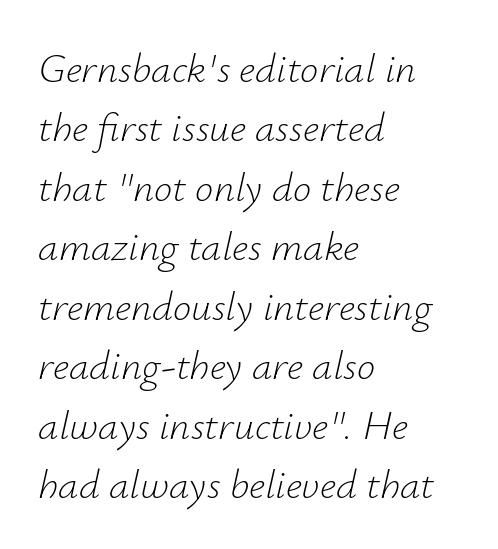
The image shows 41 px light type, italic (leaning right); set left-aligned, normal line spacing (1.45x), normal letter spacing, not underlined; low stroke contrast and a small x-height.
